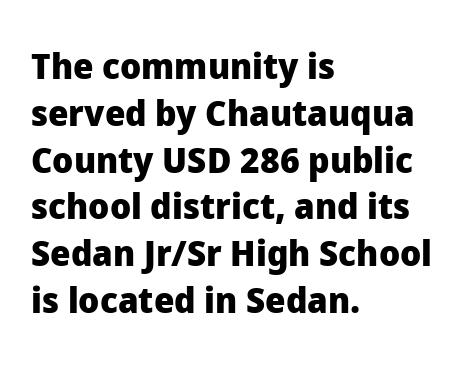
The image shows 36 px heavy sans-serif type, upright; set left-aligned, normal line spacing (1.3x), normal letter spacing, not underlined; low stroke contrast and a medium x-height.
